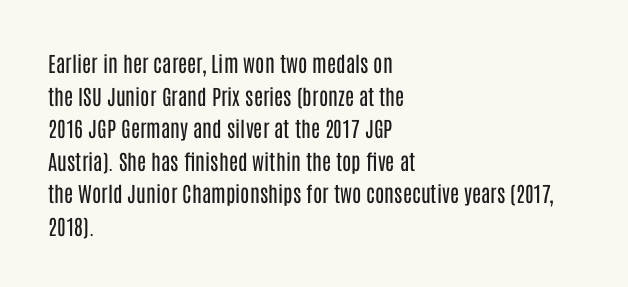
The axis of the letterforms is exactly vertical. Here the glyphs are tracked normally, forming tight word shapes. Descenders hang freely into open space. Line beginnings align vertically; line endings do not. The rows are spaced the way most documents space them.
